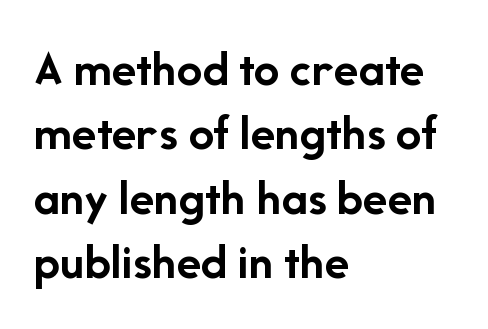
Q: Is the text bold? A: Yes.
Q: Is the text italic (slanted)? A: No, it is upright.
Q: Is the typeface a serif or a sans-serif typeface? A: Sans-serif.
Q: Is the text underlined? A: No.
Q: How is the paragraph aligned? A: Left-aligned.
Q: Is the spacing between letters normal or unusually wide? A: Normal.
Q: Is the spacing between lines tight, normal or loose? A: Normal.
Q: Width (condensed, normal, or wide)? A: Normal.
Q: Stroke contrast? A: Low.
Q: x-height? A: Medium.
Q: Monospaced? A: No.
